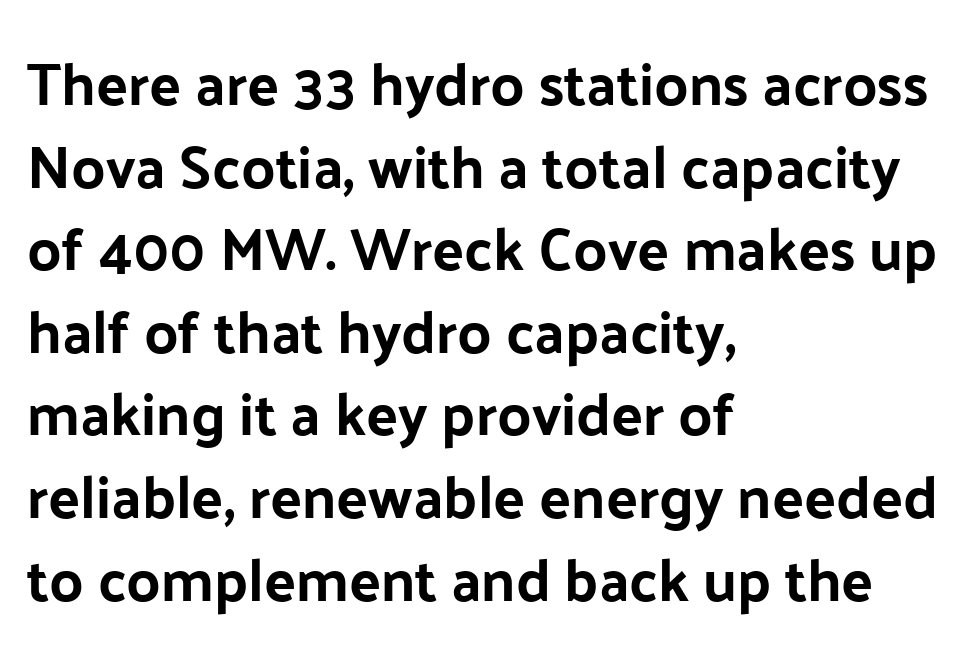
The image shows 59 px bold sans-serif type, upright; set left-aligned, normal line spacing (1.4x), normal letter spacing, not underlined; low stroke contrast and a medium x-height.
